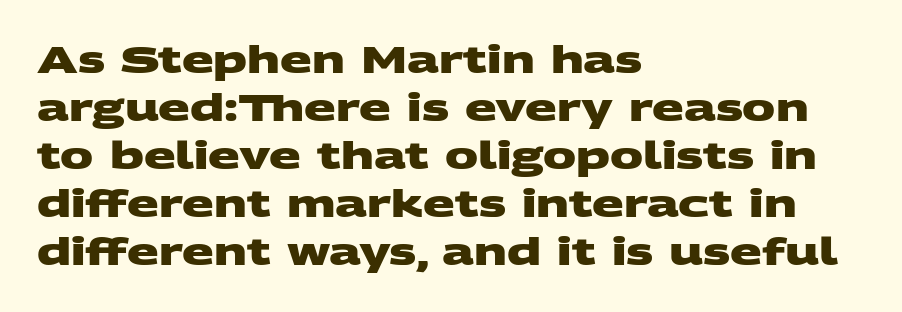
A typesetter would call this leading conventional body-copy spacing. If you drew a ruler down the left edge, every line would touch it. The letters advance in unequal steps, a hallmark of proportional type. Check the space under the baseline: it is left empty. A sans-serif font was chosen for this passage.
